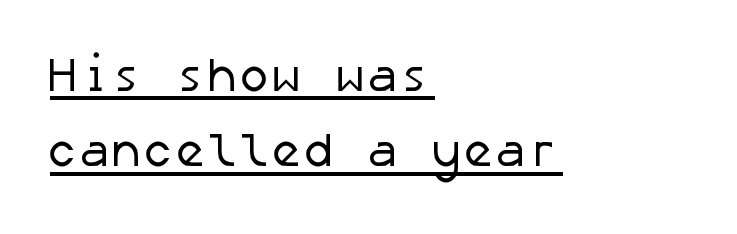
Q: Is the text bold? A: No.
Q: Is the typeface a serif or a sans-serif typeface? A: Sans-serif.
Q: Is the text underlined? A: Yes.
Q: How is the paragraph aligned? A: Left-aligned.
Q: Is the spacing between letters normal or unusually wide? A: Normal.
Q: Is the spacing between lines tight, normal or loose? A: Normal.
Q: Width (condensed, normal, or wide)? A: Normal.
Q: Stroke contrast? A: Low.
Q: x-height? A: Medium.
